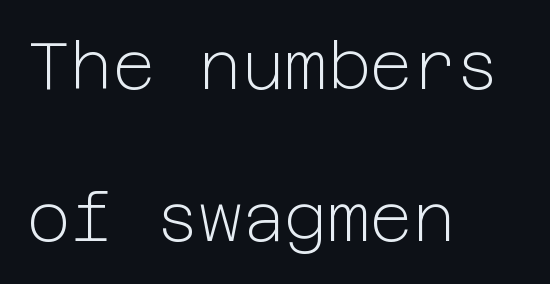
Q: Is the text bold? A: No.
Q: Is the text italic (slanted)? A: No, it is upright.
Q: Is the typeface a serif or a sans-serif typeface? A: Sans-serif.
Q: Is the text underlined? A: No.
Q: How is the paragraph aligned? A: Left-aligned.
Q: Is the spacing between letters normal or unusually wide? A: Normal.
Q: Is the spacing between lines tight, normal or loose? A: Loose.
Q: Width (condensed, normal, or wide)? A: Normal.
Q: Stroke contrast? A: Low.
Q: x-height? A: Medium.
